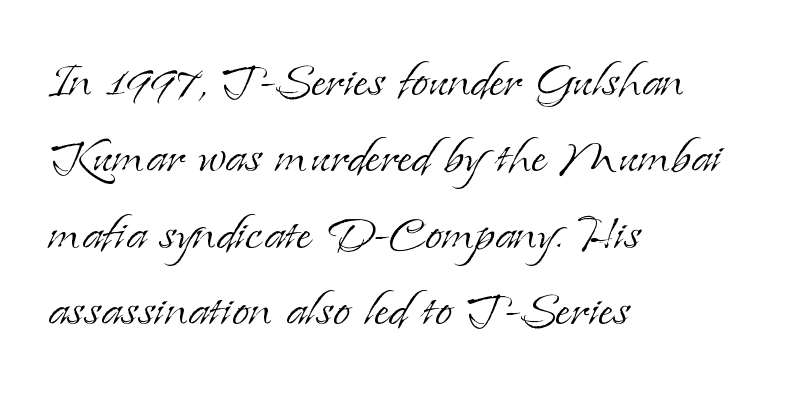
The rag falls on the right side of this text block. A quiet, ordinary-to-light weight characterises the typeface. The face used here is proportionally spaced, like ordinary book or web type. A clean baseline with only descenders dipping below it. Tracking here is standard; glyphs follow each other at the usual distance. What kind of face is this? One with serifs.
